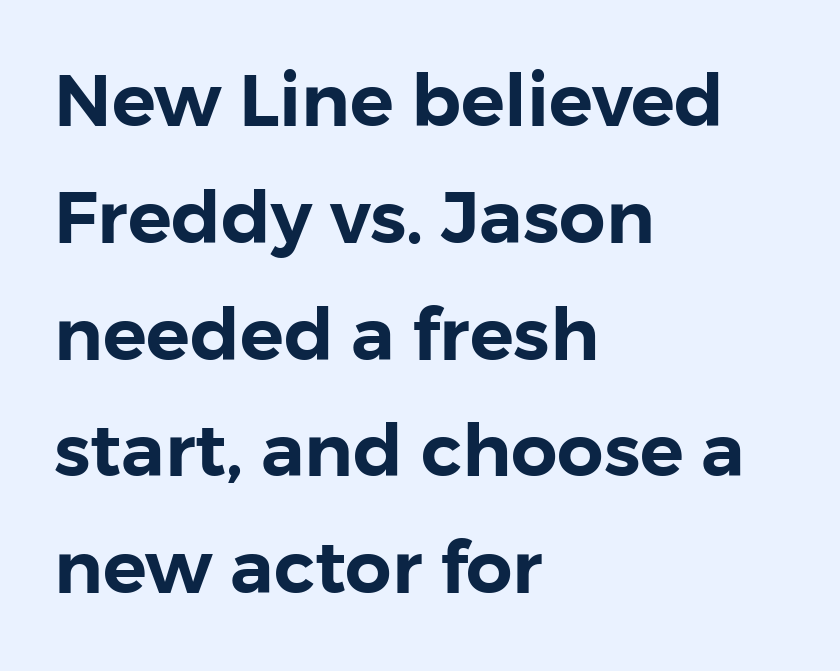
The image shows 73 px sans-serif type, upright; set left-aligned, normal line spacing (1.6x), normal letter spacing, not underlined; low stroke contrast and a medium x-height.
